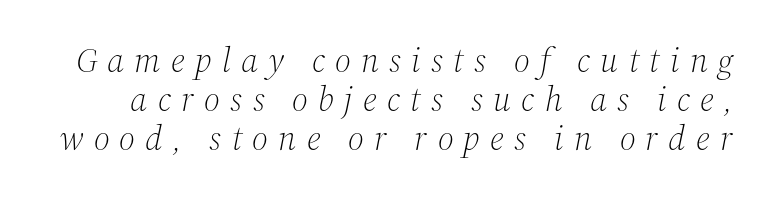
Looks like regular typesetting: each glyph gets only the width it needs. The rendering uses a small line-height, squeezing the rows. What kind of face is this? One with serifs. Words appear elongated and porous because spacing is wide.
